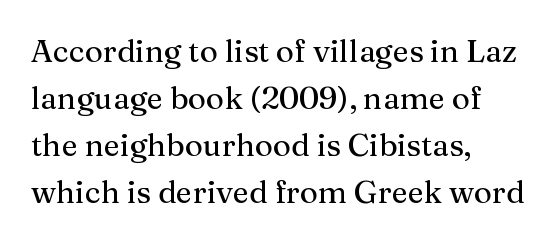
The image shows 31 px serif type, upright; set left-aligned, normal line spacing (1.52x), normal letter spacing, not underlined; medium stroke contrast and a medium x-height.
